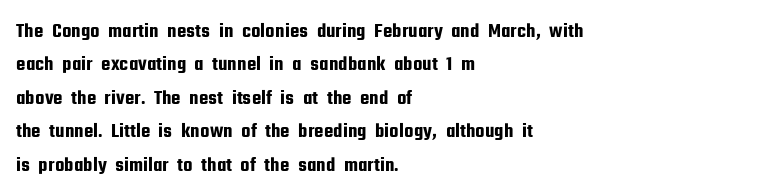
The image shows 21 px text type, upright; set left-aligned, normal line spacing (1.59x), normal letter spacing, not underlined.
